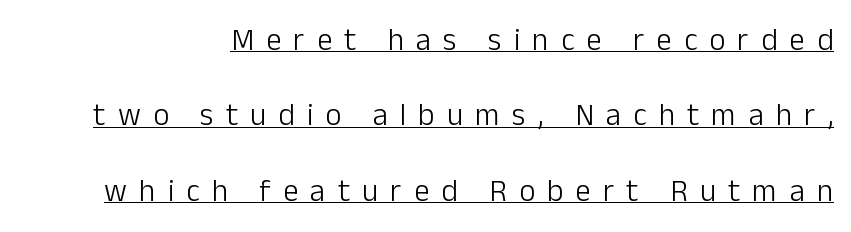
The image shows 31 px light sans-serif type, upright; set loose line spacing (2.43x), unusually wide letter spacing (+0.39 em), underlined; low stroke contrast and a medium x-height.
